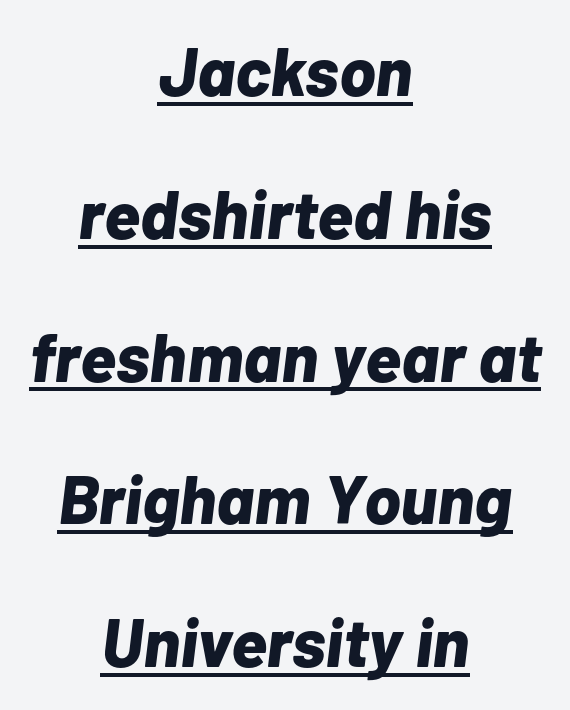
The image shows 68 px bold type, italic (leaning right); set centered, loose line spacing (2.1x), normal letter spacing, underlined; low stroke contrast and a medium x-height.
